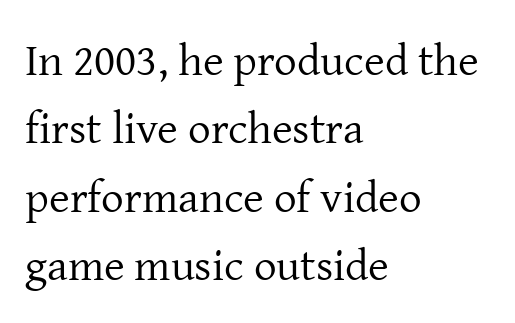
The image shows 45 px regular-weight serif type, upright; set left-aligned, normal line spacing (1.52x), normal letter spacing, not underlined; low stroke contrast and a medium x-height.
